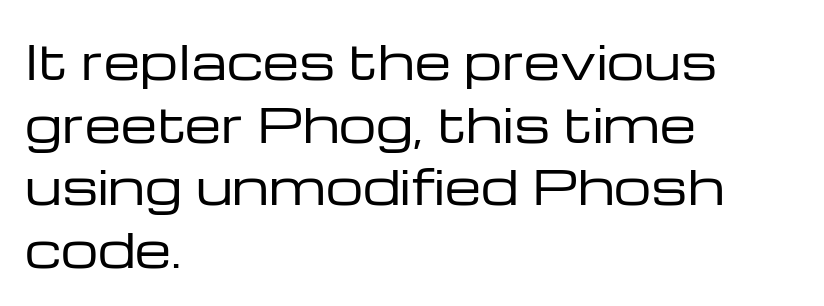
The image shows 47 px regular-weight, wide sans-serif type, upright; set left-aligned, normal line spacing (1.33x), normal letter spacing, not underlined; low stroke contrast and a medium x-height.
